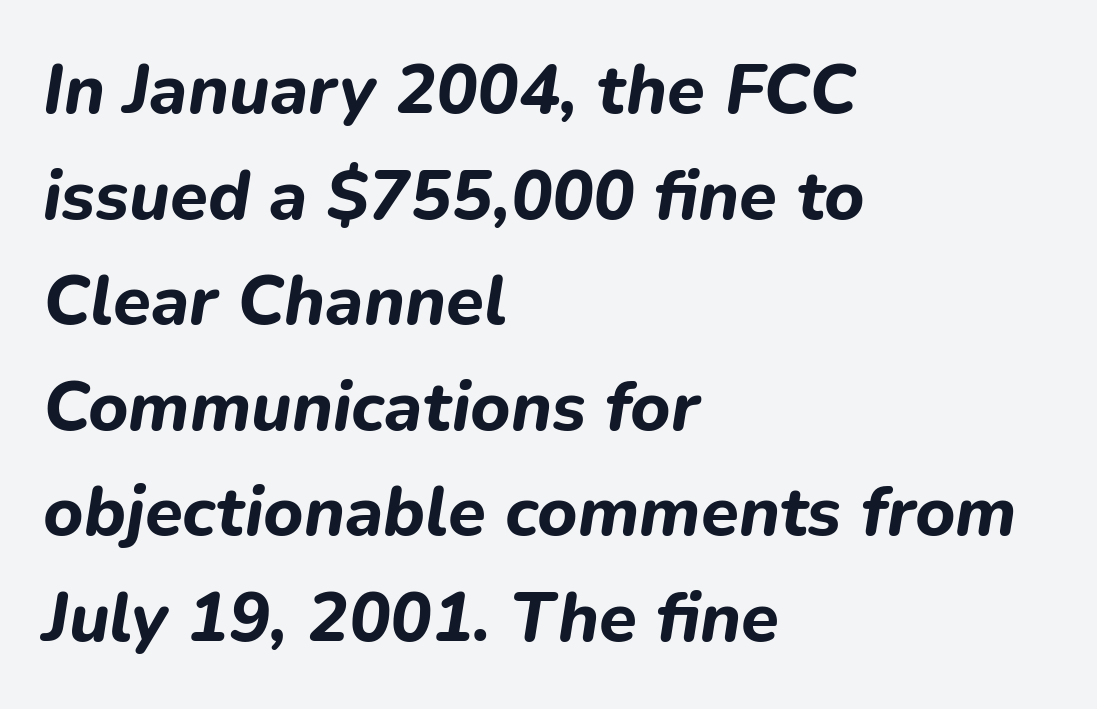
{"italic": "yes", "lean": "right", "slant_degrees": 9, "bold": "yes", "weight": "bold", "width": "normal", "stroke_contrast": "low", "x_height": "medium", "monospaced": "no", "underline": "no", "align": "left", "line_spacing": "normal", "line_spacing_ratio": 1.53, "letter_spacing": "normal", "letter_spacing_em": 0.0, "glyph_px": 69}
